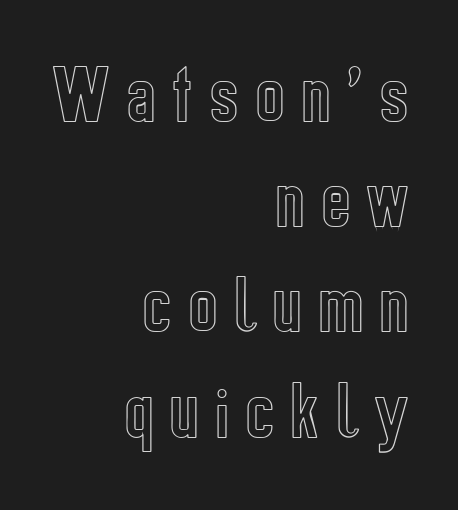
The image shows 63 px condensed type, upright; set right-aligned, normal line spacing (1.67x), unusually wide letter spacing (+0.25 em), not underlined; a medium x-height.
